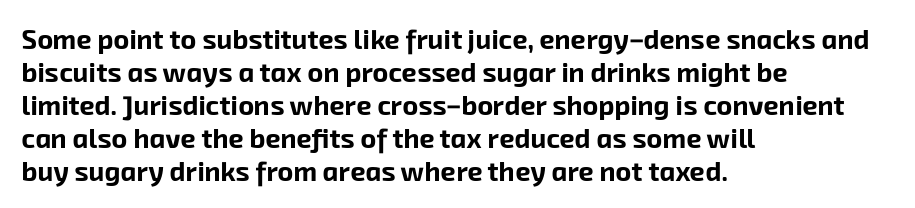
Q: Is the text bold? A: Yes.
Q: Is the text underlined? A: No.
Q: How is the paragraph aligned? A: Left-aligned.
Q: Is the spacing between letters normal or unusually wide? A: Normal.
